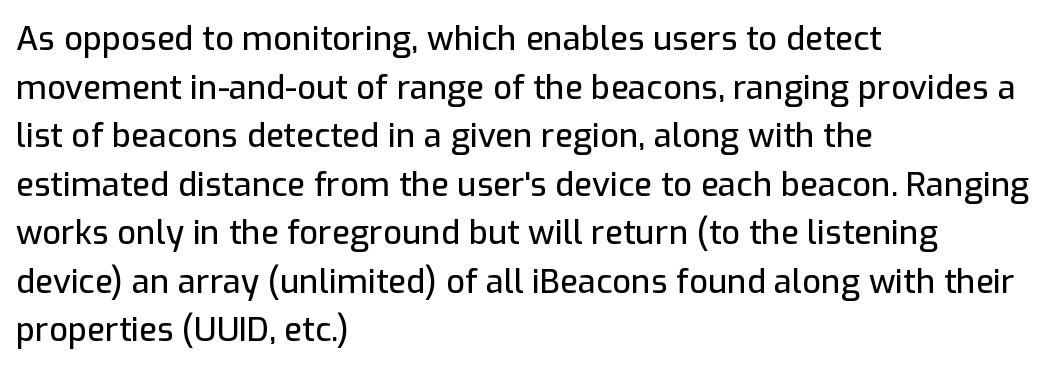
Q: Is the text italic (slanted)? A: No, it is upright.
Q: Is the typeface a serif or a sans-serif typeface? A: Sans-serif.
Q: Is the text underlined? A: No.
Q: How is the paragraph aligned? A: Left-aligned.
Q: Is the spacing between letters normal or unusually wide? A: Normal.
Q: Is the spacing between lines tight, normal or loose? A: Normal.
Q: Width (condensed, normal, or wide)? A: Normal.
Q: Stroke contrast? A: Low.
Q: x-height? A: Medium.
Q: Monospaced? A: No.
